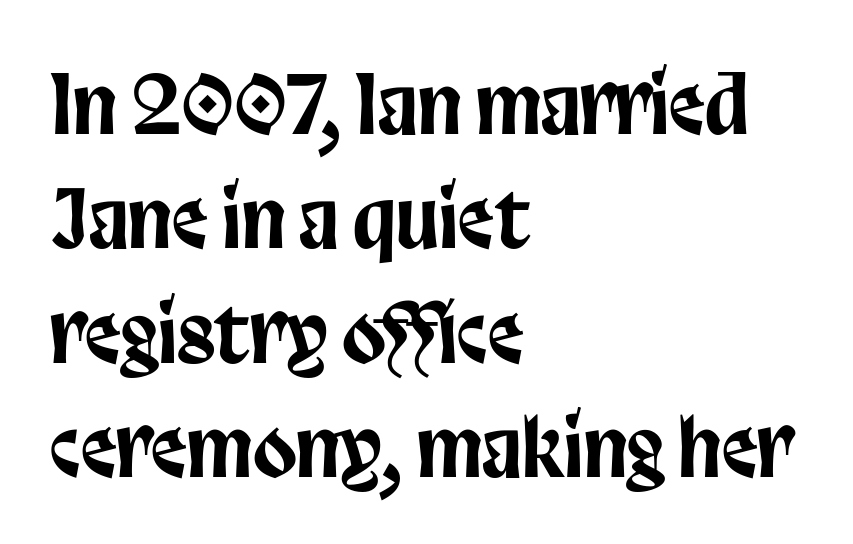
The image shows 80 px condensed sans-serif type, upright; set left-aligned, normal line spacing (1.43x), normal letter spacing, not underlined; low stroke contrast and a large x-height.
